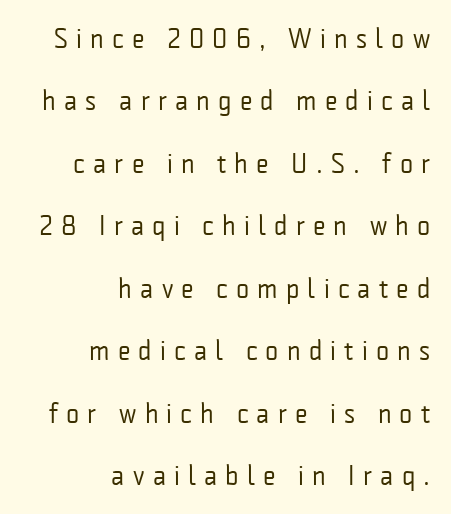
{"serif": "no", "italic": "no", "bold": "no", "weight": "regular", "width": "condensed", "stroke_contrast": "low", "x_height": "medium", "monospaced": "no", "underline": "no", "align": "right", "line_spacing": "loose", "line_spacing_ratio": 2.23, "letter_spacing": "wide", "letter_spacing_em": 0.29, "glyph_px": 28}
